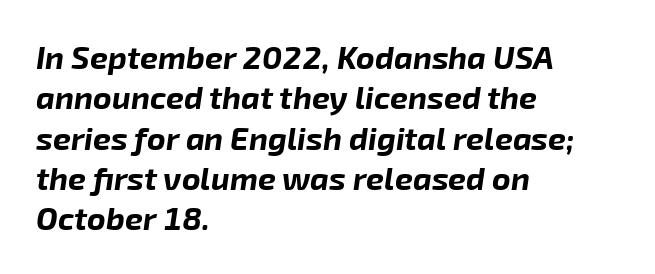
The image shows 32 px bold type, italic (leaning right); set left-aligned, normal line spacing (1.26x), normal letter spacing, not underlined; low stroke contrast and a medium x-height.
